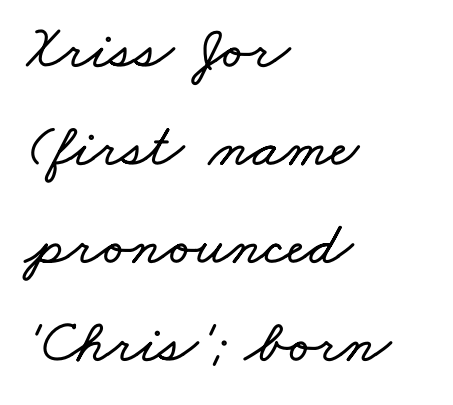
The foot of each line stays bare and open. You could call the tracking neutral — neither tight nor loose. The paragraph has a hard left edge and a soft right edge. Students, observe: this is what conventionally led text looks like.
